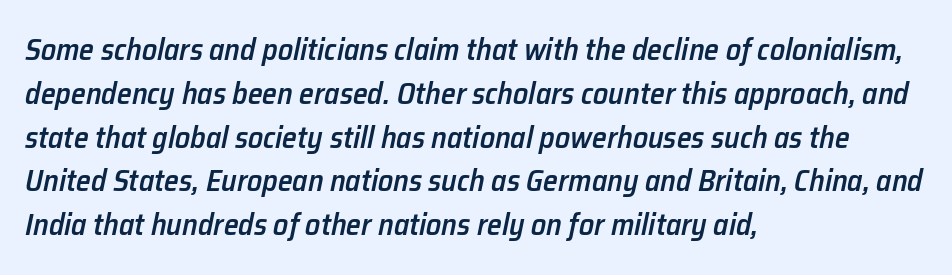
Q: Is the text bold? A: Semi-bold.
Q: Is the text italic (slanted)? A: Yes, it leans right by about 12 degrees.
Q: Is the text underlined? A: No.
Q: How is the paragraph aligned? A: Left-aligned.
Q: Is the spacing between letters normal or unusually wide? A: Normal.
Q: Is the spacing between lines tight, normal or loose? A: Normal.
Q: Width (condensed, normal, or wide)? A: Normal.
Q: Stroke contrast? A: Low.
Q: x-height? A: Medium.
Q: Monospaced? A: No.
